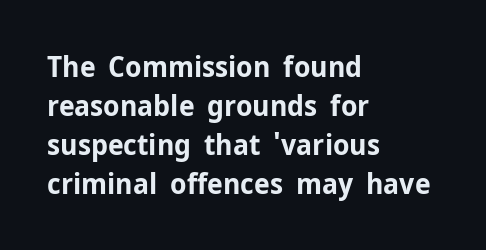
Q: Is the text bold? A: Yes.
Q: Is the text italic (slanted)? A: No, it is upright.
Q: Is the typeface a serif or a sans-serif typeface? A: Sans-serif.
Q: Is the text underlined? A: No.
Q: How is the paragraph aligned? A: Left-aligned.
Q: Is the spacing between letters normal or unusually wide? A: Normal.
Q: Is the spacing between lines tight, normal or loose? A: Normal.
Q: Width (condensed, normal, or wide)? A: Normal.
Q: Stroke contrast? A: Low.
Q: x-height? A: Medium.
Q: Monospaced? A: No.
